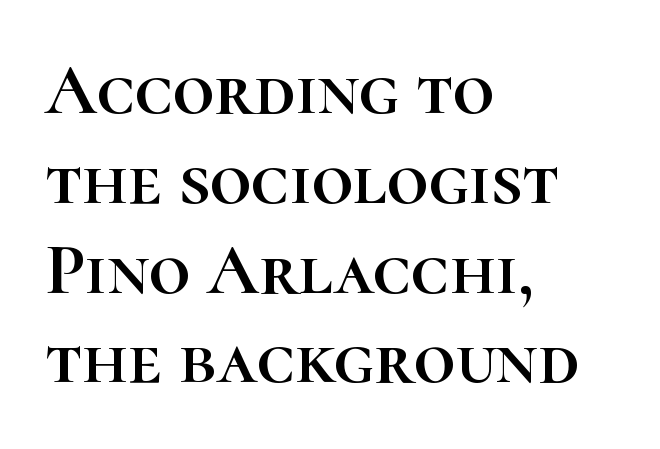
{"italic": "no", "width": "normal", "stroke_contrast": "high", "x_height": "medium", "monospaced": "no", "underline": "no", "align": "left", "line_spacing_ratio": 1.23, "letter_spacing": "normal", "letter_spacing_em": 0.0, "glyph_px": 73}
